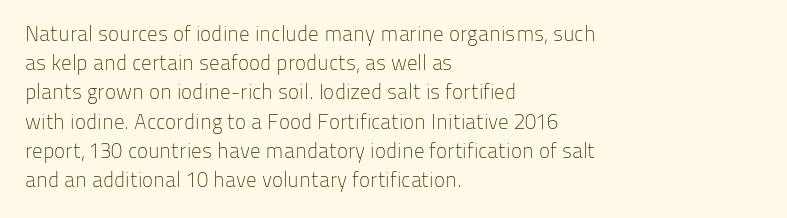
Tracking here is standard; glyphs follow each other at the usual distance. Heft: none added — not bold. These lines are set flush left with a ragged right edge. The letters stand straight up with perfectly vertical stems. Has an underline been added? It has not.
